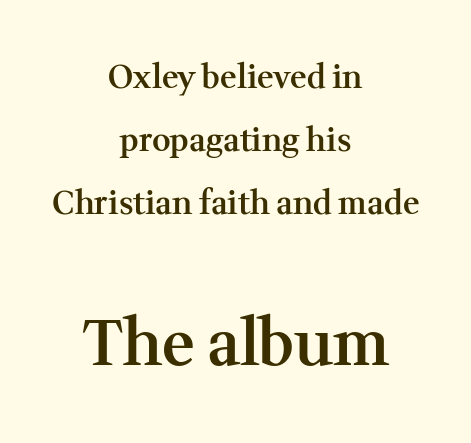
Q: Is the text bold? A: Semi-bold.
Q: Is the text italic (slanted)? A: No, it is upright.
Q: Is the typeface a serif or a sans-serif typeface? A: Serif.
Q: Is the text underlined? A: No.
Q: How is the paragraph aligned? A: Centered.
Q: Is the spacing between letters normal or unusually wide? A: Normal.
Q: Is the spacing between lines tight, normal or loose? A: Loose.
Q: Which block of text is set in a larger size, the first (top) or the second (bottom)? A: The second (bottom) one.
Q: Width (condensed, normal, or wide)? A: Normal.
Q: Stroke contrast? A: Medium.
Q: x-height? A: Medium.
Q: Monospaced? A: No.
